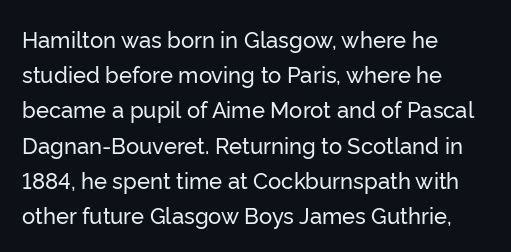
{"italic": "no", "underline": "no", "align": "left", "line_spacing": "normal", "line_spacing_ratio": 1.6, "letter_spacing": "normal", "letter_spacing_em": 0.0, "glyph_px": 22}
